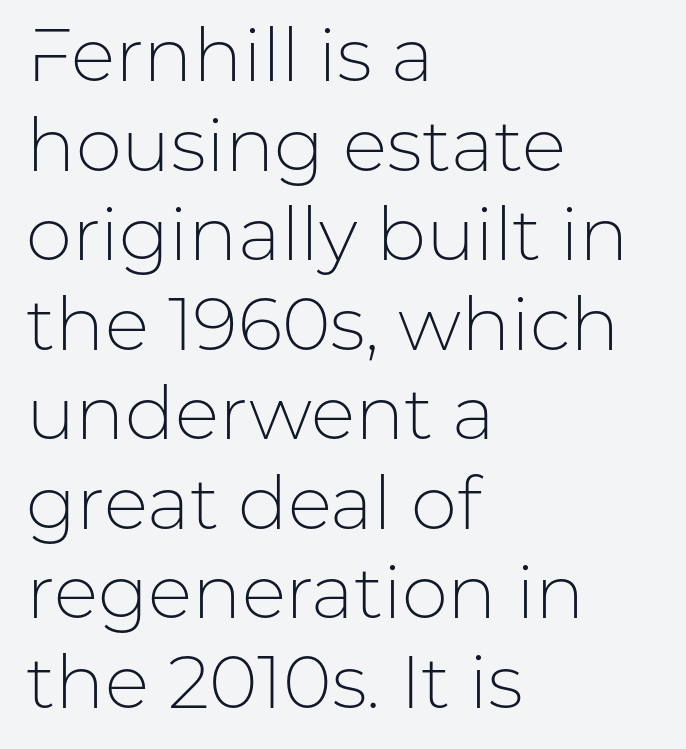
Q: Is the text bold? A: No.
Q: Is the text italic (slanted)? A: No, it is upright.
Q: Is the typeface a serif or a sans-serif typeface? A: Sans-serif.
Q: Is the text underlined? A: No.
Q: How is the paragraph aligned? A: Left-aligned.
Q: Is the spacing between letters normal or unusually wide? A: Normal.
Q: Width (condensed, normal, or wide)? A: Normal.
Q: Stroke contrast? A: Low.
Q: x-height? A: Medium.
Q: Monospaced? A: No.
